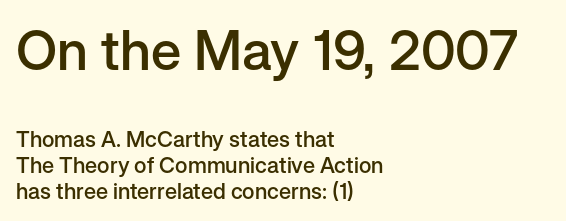
Check the space under the baseline: it is left empty. Slightly chunky letters — semibold, I'd say, not full bold. This is sans-serif lettering, the kind often seen on screens and signage. This sample uses plain, unmodified letter spacing. Spacing verdict: proportional, widths tailored to each character.
